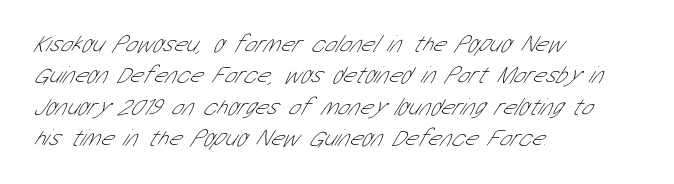
{"bold": "no", "underline": "no", "align": "left", "line_spacing": "normal", "line_spacing_ratio": 1.31, "letter_spacing": "normal", "letter_spacing_em": 0.0, "glyph_px": 24}
